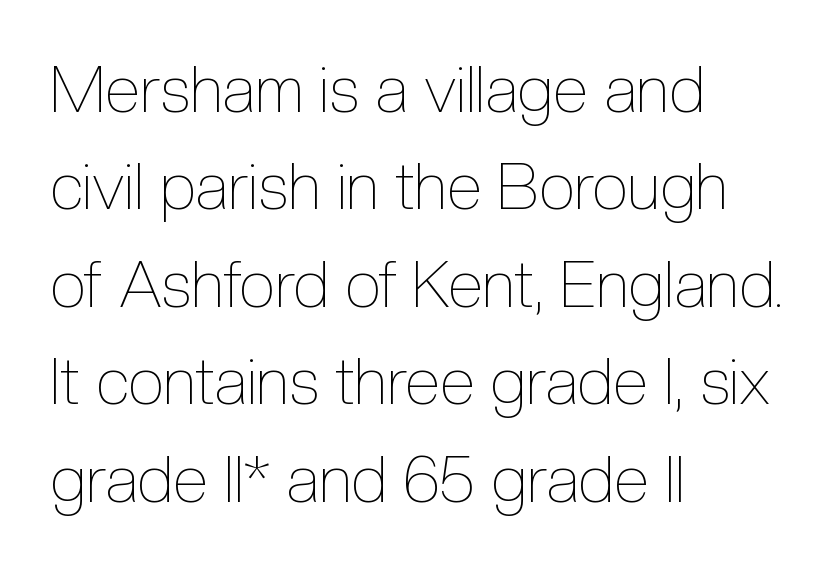
{"italic": "no", "bold": "no", "weight": "thin", "width": "condensed", "x_height": "medium", "monospaced": "no", "underline": "no", "align": "left", "line_spacing": "normal", "line_spacing_ratio": 1.5, "letter_spacing": "normal", "letter_spacing_em": 0.0, "glyph_px": 65}
